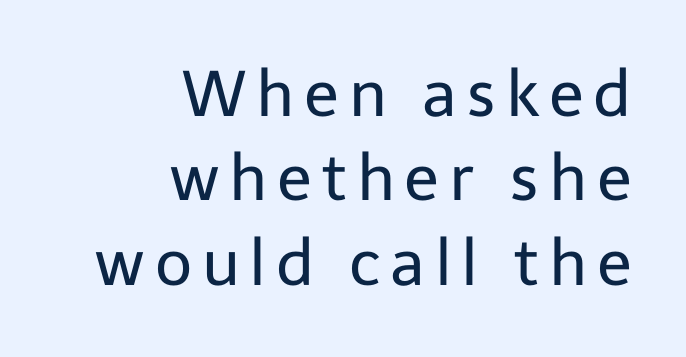
{"serif": "no", "italic": "no", "bold": "no", "weight": "regular", "width": "normal", "stroke_contrast": "low", "x_height": "medium", "monospaced": "no", "underline": "no", "align": "right", "line_spacing": "normal", "line_spacing_ratio": 1.32, "glyph_px": 64}
